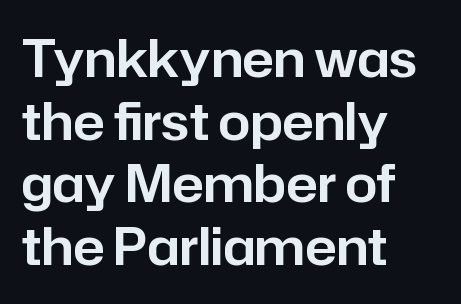
The image shows 51 px sans-serif type, upright; set left-aligned, line spacing 1.23x, normal letter spacing, not underlined; low stroke contrast and a medium x-height.
